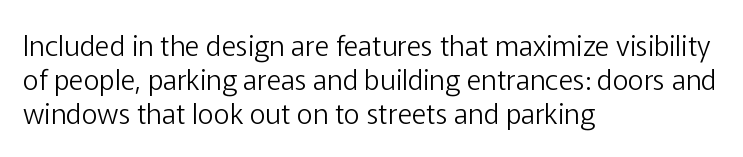
The image shows 28 px light sans-serif type, upright; set left-aligned, line spacing 1.22x, normal letter spacing, not underlined; low stroke contrast and a medium x-height.
